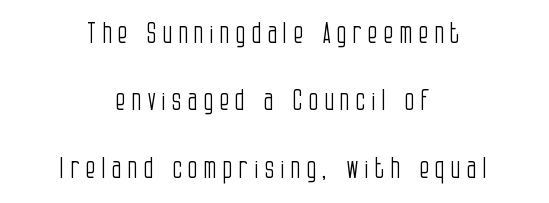
The image shows 28 px light, condensed sans-serif type, upright; set centered, loose line spacing (2.41x), unusually wide letter spacing (+0.22 em), not underlined; low stroke contrast and a large x-height.
